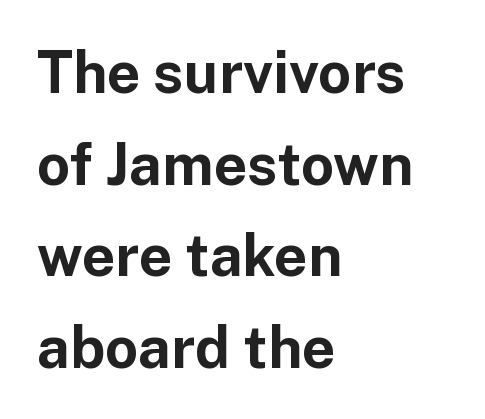
{"serif": "no", "italic": "no", "bold": "yes", "weight": "bold", "width": "normal", "stroke_contrast": "low", "x_height": "medium", "monospaced": "no", "underline": "no", "align": "left", "line_spacing": "normal", "line_spacing_ratio": 1.58, "letter_spacing": "normal", "letter_spacing_em": 0.0, "glyph_px": 58}
